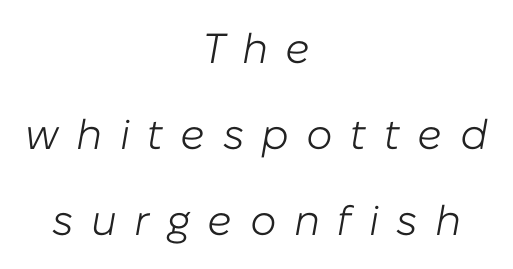
{"italic": "yes", "lean": "right", "slant_degrees": 10, "bold": "no", "weight": "light", "width": "normal", "stroke_contrast": "low", "x_height": "medium", "monospaced": "no", "underline": "no", "align": "center", "line_spacing": "loose", "line_spacing_ratio": 2.05, "letter_spacing": "wide", "letter_spacing_em": 0.41, "glyph_px": 42}
